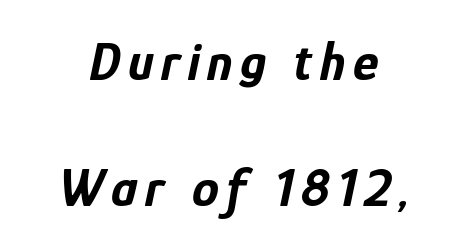
Q: Is the text bold? A: Yes.
Q: Is the text italic (slanted)? A: Yes, it leans right by about 12 degrees.
Q: Is the text underlined? A: No.
Q: Is the spacing between lines tight, normal or loose? A: Loose.
Q: Width (condensed, normal, or wide)? A: Condensed.
Q: Stroke contrast? A: Low.
Q: x-height? A: Medium.
Q: Monospaced? A: No.
